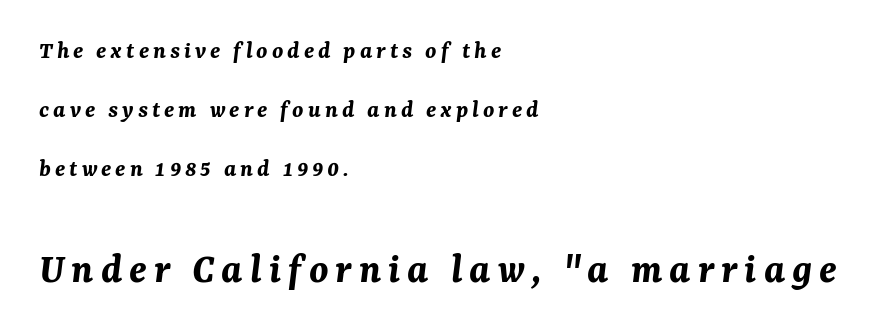
Q: Is the text bold? A: Yes.
Q: Is the text italic (slanted)? A: Yes, it leans right by about 7 degrees.
Q: Is the text underlined? A: No.
Q: How is the paragraph aligned? A: Left-aligned.
Q: Is the spacing between lines tight, normal or loose? A: Loose.
Q: Which block of text is set in a larger size, the first (top) or the second (bottom)? A: The second (bottom) one.
Q: Width (condensed, normal, or wide)? A: Normal.
Q: Stroke contrast? A: Medium.
Q: x-height? A: Medium.
Q: Monospaced? A: No.
